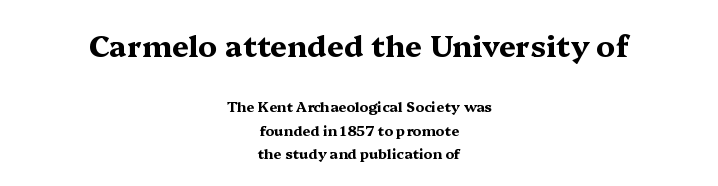
{"serif": "yes", "italic": "no", "bold": "yes", "weight": "bold", "width": "wide", "stroke_contrast": "medium", "x_height": "medium", "monospaced": "no", "underline": "no", "align": "center", "line_spacing": "normal", "line_spacing_ratio": 1.65, "letter_spacing": "normal", "letter_spacing_em": 0.0, "larger_block": "first", "size_ratio": 2.14, "glyph_px": 30}
